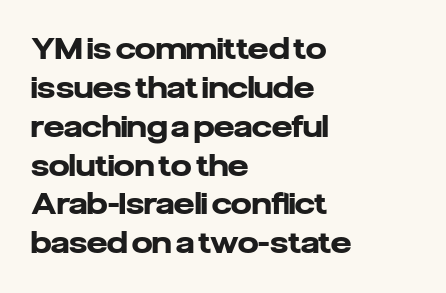
The image shows 29 px heavy sans-serif type, upright; set left-aligned, normal line spacing (1.34x), normal letter spacing, not underlined; low stroke contrast and a medium x-height.
